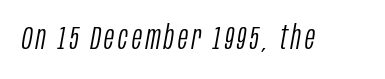
Each letter keeps its own natural width here, so spacing adapts to shape. Rule under the text: the space is simply empty. Bold? No — there's no thickening of the strokes. The font's italic variant was chosen for this text.
